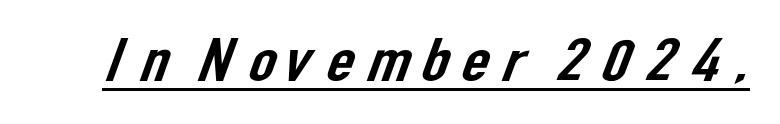
The image shows 61 px sans-serif type; set underlined; low stroke contrast and a medium x-height.
